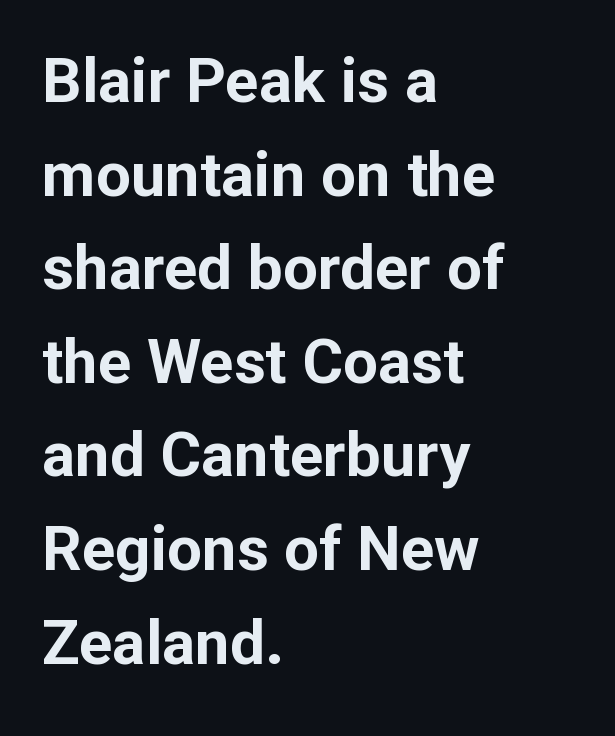
Q: Is the text bold? A: Yes.
Q: Is the text italic (slanted)? A: No, it is upright.
Q: Is the typeface a serif or a sans-serif typeface? A: Sans-serif.
Q: Is the text underlined? A: No.
Q: How is the paragraph aligned? A: Left-aligned.
Q: Is the spacing between letters normal or unusually wide? A: Normal.
Q: Is the spacing between lines tight, normal or loose? A: Normal.
Q: Width (condensed, normal, or wide)? A: Normal.
Q: Stroke contrast? A: Low.
Q: x-height? A: Medium.
Q: Monospaced? A: No.
